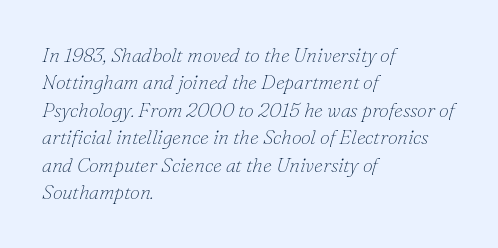
Does the copy run flush right? No — it runs flush left. Looking at the ascenders, they clearly lean. Summary of vertical rhythm: regular, with standard interline spacing. Plain, unruled lines of type.
